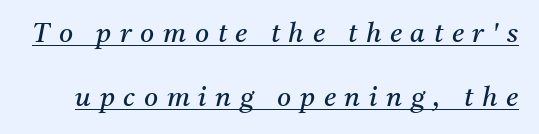
Does a line run under the words? Yes, clearly. Does the lettering tilt? It does — this is italic. In terms of letterspacing, this is a distinctly airy, spread setting. Weight class: somewhere from thin through regular. Is there much room between lines? Yes — plenty of vertical air separates them.
